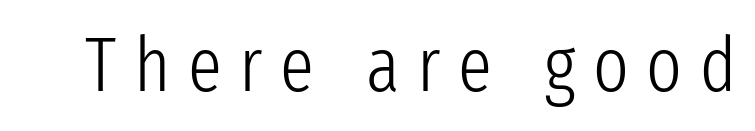
The image shows 76 px light, condensed sans-serif type, upright; set unusually wide letter spacing (+0.23 em), not underlined; low stroke contrast and a medium x-height.
